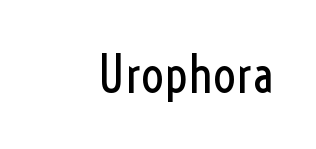
{"serif": "no", "italic": "no", "bold": "no", "weight": "regular", "width": "condensed", "x_height": "medium", "monospaced": "no", "underline": "no", "letter_spacing": "normal", "letter_spacing_em": 0.0, "glyph_px": 51}
